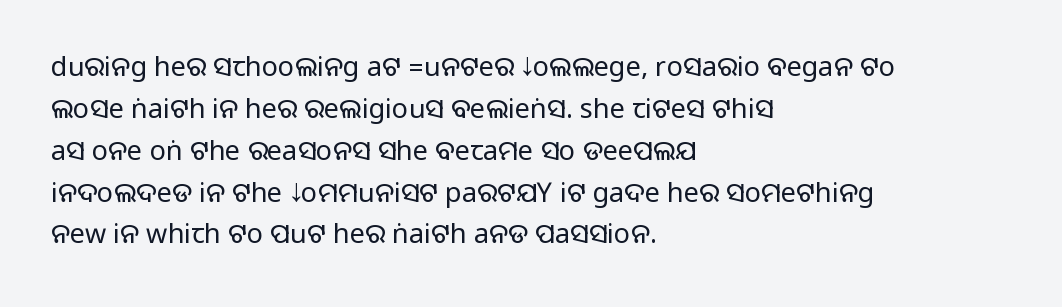
Q: Is the text italic (slanted)? A: No, it is upright.
Q: Is the text underlined? A: No.
Q: How is the paragraph aligned? A: Left-aligned.
Q: Is the spacing between letters normal or unusually wide? A: Normal.
Q: Is the spacing between lines tight, normal or loose? A: Normal.
